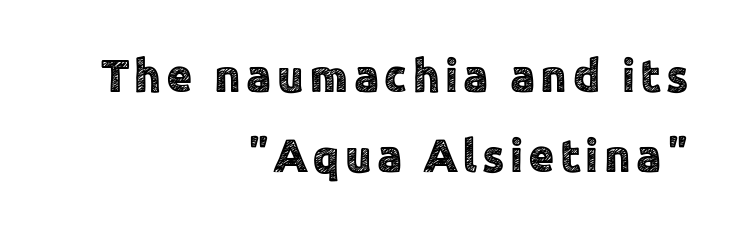
Type without underlining. Where is the straight margin? On the right. Do the characters align in a grid? No, the font is proportional. Italic: no, the glyphs are upright roman. Note: no serifs on the glyphs.
